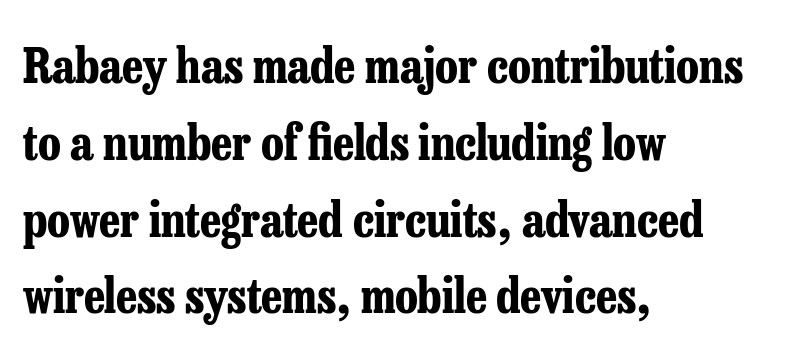
The image shows 48 px bold, condensed serif type, upright; set left-aligned, normal line spacing (1.6x), normal letter spacing, not underlined; low stroke contrast and a medium x-height.
